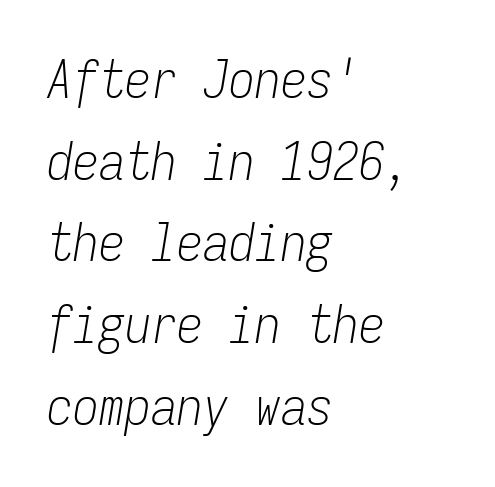
The image shows 52 px light, condensed type, italic (leaning right), monospaced; set left-aligned, normal line spacing (1.57x), normal letter spacing, not underlined; low stroke contrast and a medium x-height.
